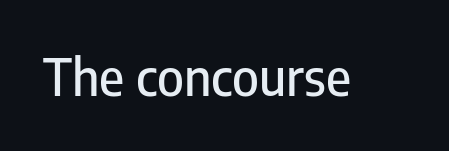
Q: Is the text italic (slanted)? A: No, it is upright.
Q: Is the typeface a serif or a sans-serif typeface? A: Sans-serif.
Q: Is the text underlined? A: No.
Q: Is the spacing between letters normal or unusually wide? A: Normal.
Q: Width (condensed, normal, or wide)? A: Condensed.
Q: Stroke contrast? A: Low.
Q: x-height? A: Medium.
Q: Monospaced? A: No.
